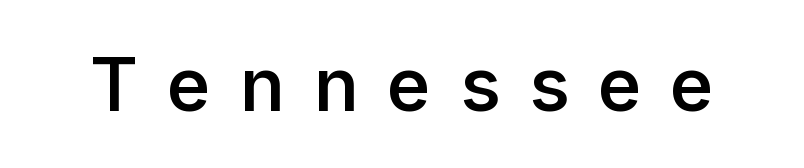
Does the type have serifs? No, each stem ends abruptly. Note the varied advance widths — an 'i' is clearly narrower than an 'm'. Display-style spreading of the glyphs; the letterfit is very open. The baseline area is clear.
